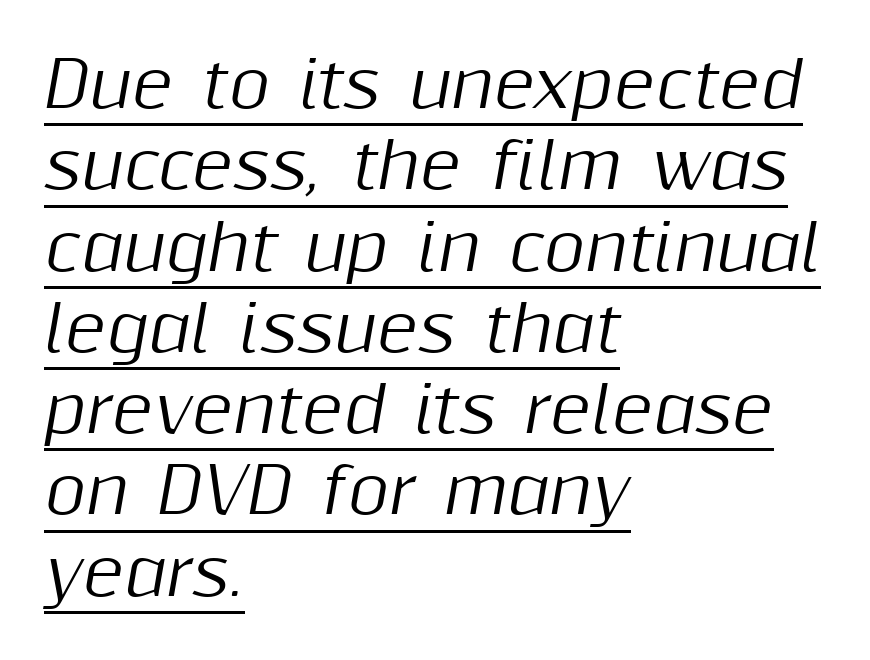
Q: Is the text italic (slanted)? A: Yes, it leans right by about 10 degrees.
Q: Is the text underlined? A: Yes.
Q: How is the paragraph aligned? A: Left-aligned.
Q: Is the spacing between letters normal or unusually wide? A: Normal.
Q: Is the spacing between lines tight, normal or loose? A: Normal.
Q: Width (condensed, normal, or wide)? A: Normal.
Q: Stroke contrast? A: Medium.
Q: x-height? A: Medium.
Q: Monospaced? A: No.
